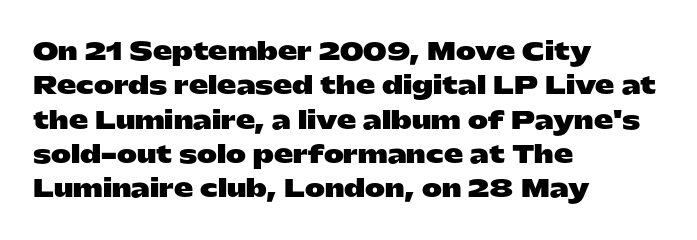
Q: Is the text bold? A: Yes.
Q: Is the text italic (slanted)? A: No, it is upright.
Q: Is the text underlined? A: No.
Q: How is the paragraph aligned? A: Left-aligned.
Q: Is the spacing between letters normal or unusually wide? A: Normal.
Q: Is the spacing between lines tight, normal or loose? A: Normal.
